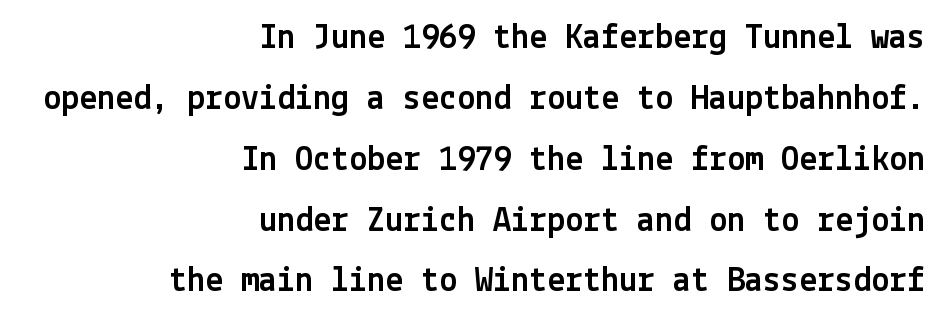
Q: Is the text italic (slanted)? A: No, it is upright.
Q: Is the typeface a serif or a sans-serif typeface? A: Sans-serif.
Q: Is the text underlined? A: No.
Q: How is the paragraph aligned? A: Right-aligned.
Q: Is the spacing between letters normal or unusually wide? A: Normal.
Q: Is the spacing between lines tight, normal or loose? A: Normal.
Q: Width (condensed, normal, or wide)? A: Normal.
Q: x-height? A: Medium.
